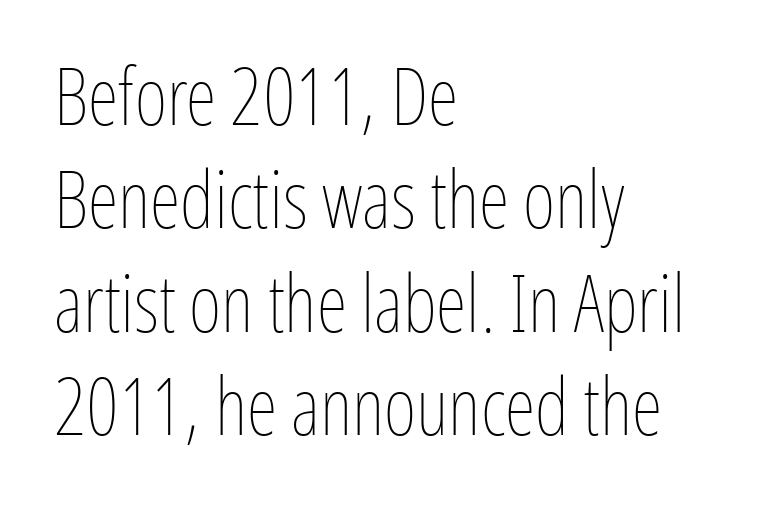
{"italic": "no", "bold": "no", "weight": "thin", "width": "condensed", "stroke_contrast": "low", "x_height": "medium", "monospaced": "no", "underline": "no", "align": "left", "line_spacing": "normal", "line_spacing_ratio": 1.31, "letter_spacing": "normal", "letter_spacing_em": 0.0, "glyph_px": 79}
